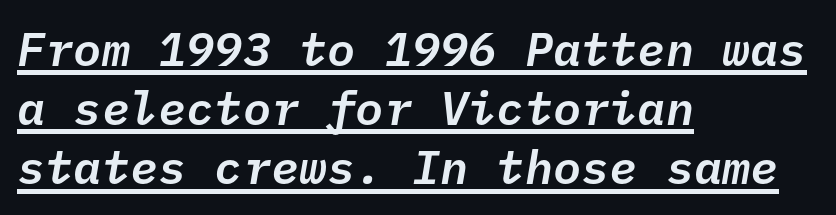
Slanted lettering throughout. The line texture is even and compact thanks to regular tracking. Is this a fixed-width face? Yes — each glyph sits in an identical cell. The line-height multiplier appears to be the usual default. Every word sits above its own underline. Leftover space on each line is placed entirely after the last word.
